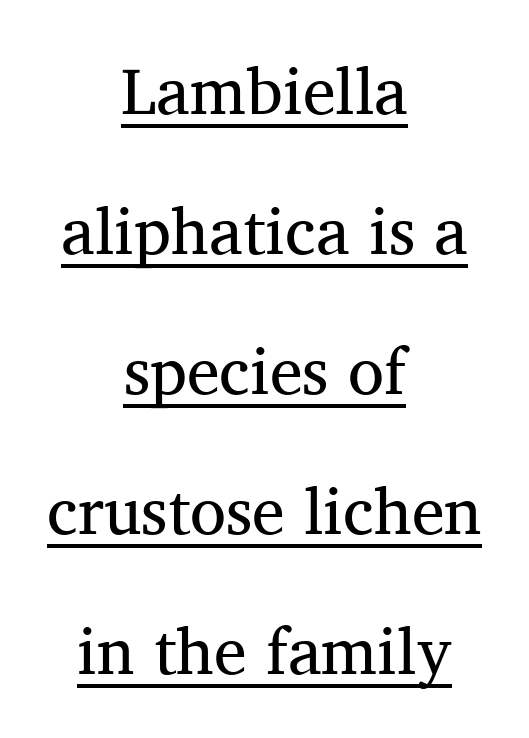
The image shows 66 px regular-weight serif type, upright; set centered, loose line spacing (2.12x), normal letter spacing, underlined; medium stroke contrast and a medium x-height.
